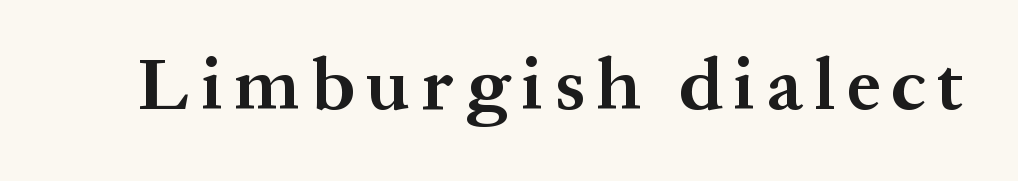
Is this a fixed-width face? No — the glyphs have proportional, varying widths. This is heavy type, rendered in bold. Letters rest on an invisible, unmarked baseline. Do the letters lean? They stand straight. Old-style or modern, the face here clearly has serifs.
